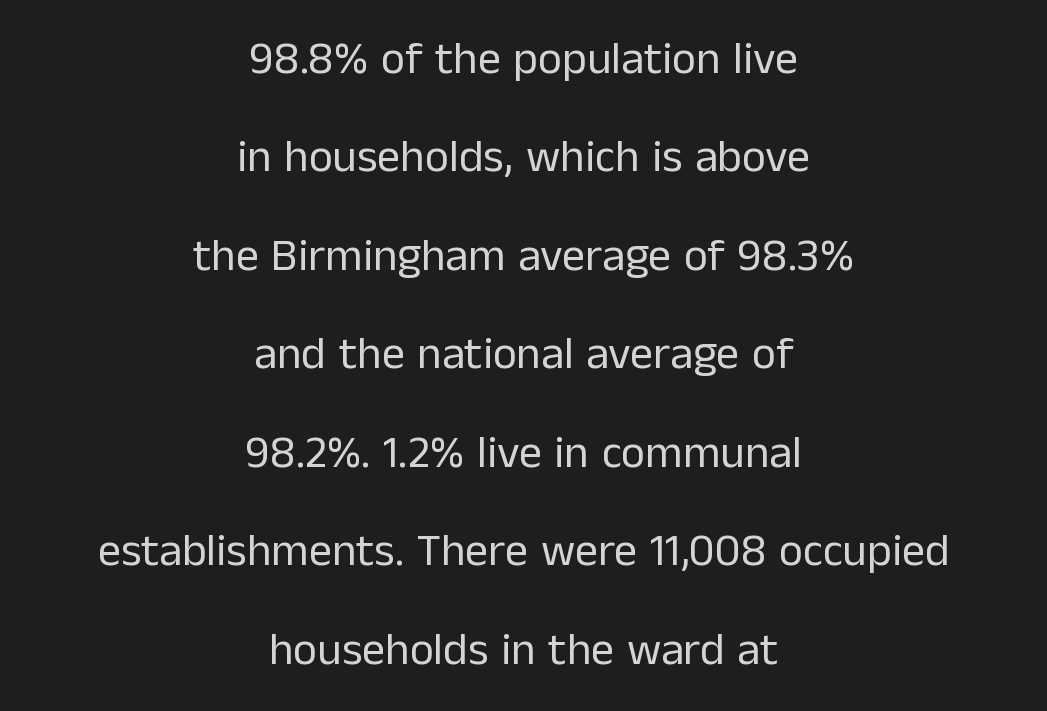
Q: Is the text bold? A: No.
Q: Is the text italic (slanted)? A: No, it is upright.
Q: Is the typeface a serif or a sans-serif typeface? A: Sans-serif.
Q: Is the text underlined? A: No.
Q: How is the paragraph aligned? A: Centered.
Q: Is the spacing between letters normal or unusually wide? A: Normal.
Q: Is the spacing between lines tight, normal or loose? A: Loose.
Q: Width (condensed, normal, or wide)? A: Normal.
Q: Stroke contrast? A: Low.
Q: x-height? A: Medium.
Q: Monospaced? A: No.
